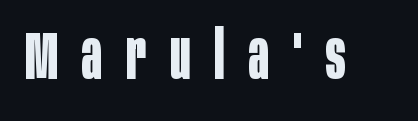
Looks like regular typesetting: each glyph gets only the width it needs. The strokes are fattened all the way to bold. The passage shown is not underscored anywhere. Notice how the stems are strictly vertical — no italics here.
